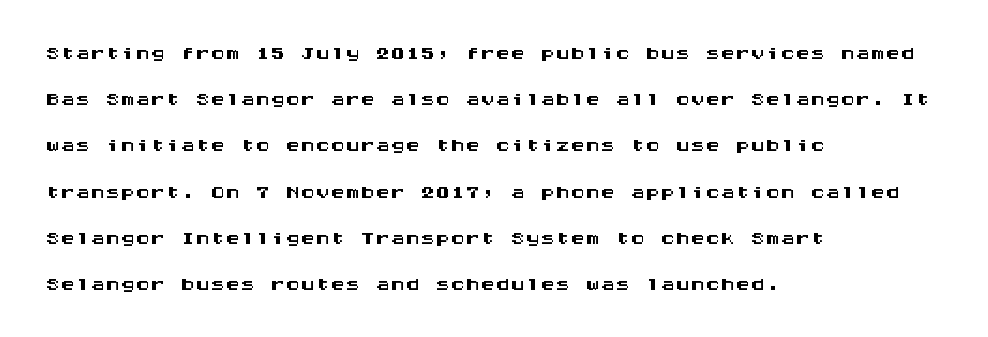
Nothing unusual about the tracking: characters are spaced as the font intends. The setting favours the left margin, as ordinary paragraphs usually do. Do the letters lean? They stand straight. Grotesque or geometric, the face here clearly has no serifs.
